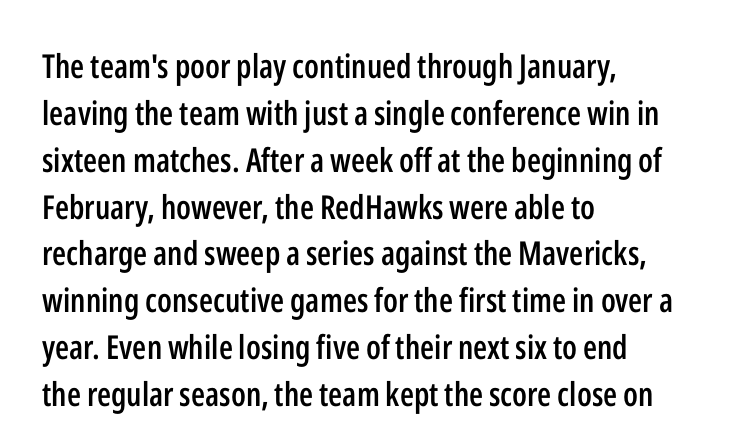
Varying glyph widths throughout — classic text-font behaviour. Font category for this specimen: sans-serif. The passage shown is not underscored anywhere. Inter-character spacing is left at the font's built-in metrics. This is the in-between weight designers call semibold or demi. Notice how the stems are strictly vertical — no italics here.
